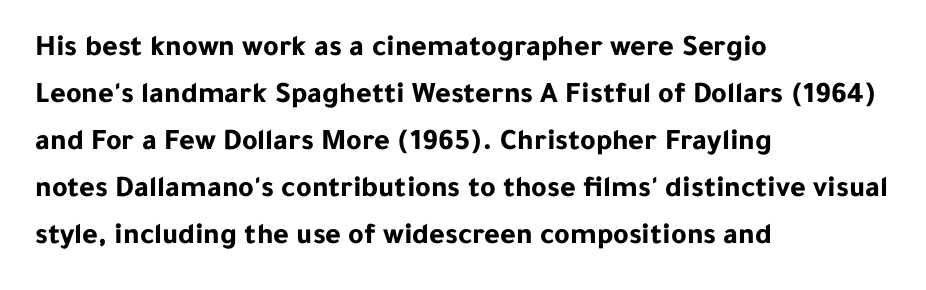
The letters stand upright; this is a roman face. Layout note: lines flush left. The face used here is rendered with its standard letterfit. Decoration check: the copy has no underline. Varying glyph widths throughout — classic text-font behaviour. Strong, thick strokes mark this as bold type.
